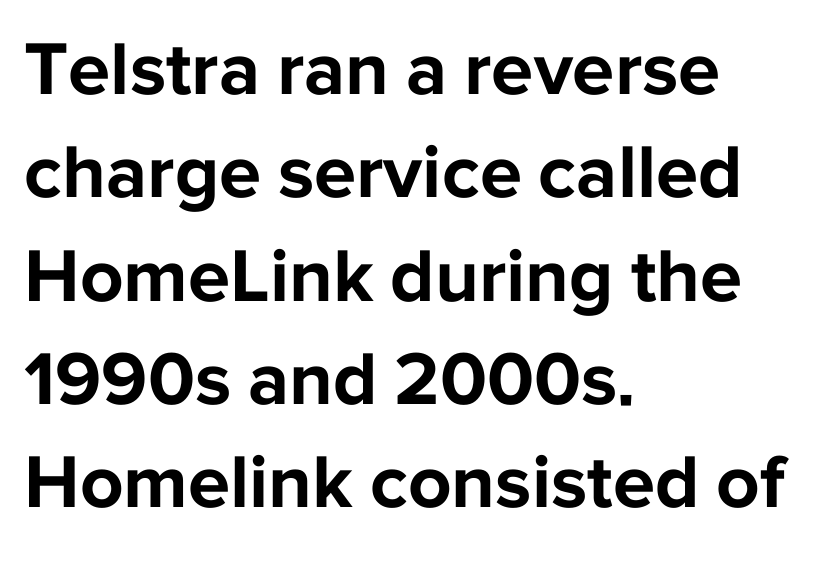
The image shows 76 px bold sans-serif type, upright; set left-aligned, normal line spacing (1.36x), normal letter spacing, not underlined; low stroke contrast and a medium x-height.
